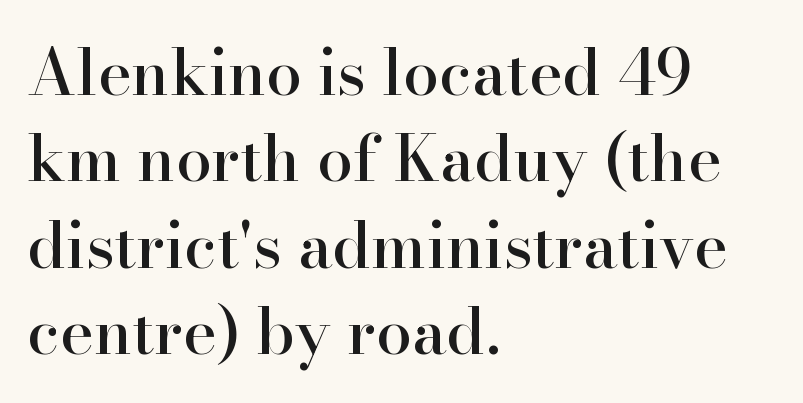
Each word holds together tightly as a unit, with standard inter-letter gaps. Only glyphs here, with clear space below each row. Observe the serifs anchoring each vertical stroke in this sample. The leading is moderate, giving the passage an even texture. If you drew a ruler down the left edge, every line would touch it.
